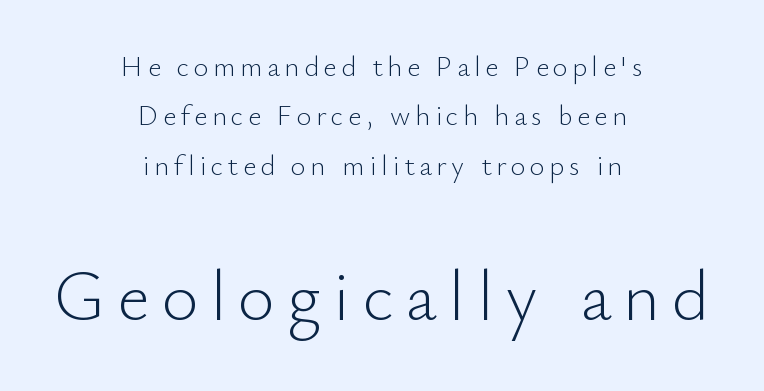
Q: Is the text bold? A: No.
Q: Is the text italic (slanted)? A: No, it is upright.
Q: Is the typeface a serif or a sans-serif typeface? A: Sans-serif.
Q: Is the text underlined? A: No.
Q: How is the paragraph aligned? A: Centered.
Q: Which block of text is set in a larger size, the first (top) or the second (bottom)? A: The second (bottom) one.
Q: Width (condensed, normal, or wide)? A: Normal.
Q: Stroke contrast? A: Low.
Q: x-height? A: Small.
Q: Monospaced? A: No.
